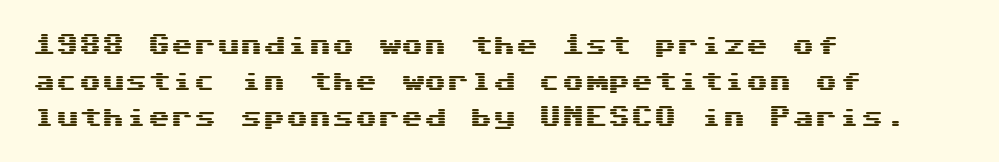
Q: Is the text italic (slanted)? A: No, it is upright.
Q: Is the text underlined? A: No.
Q: How is the paragraph aligned? A: Left-aligned.
Q: Is the spacing between letters normal or unusually wide? A: Normal.
Q: Is the spacing between lines tight, normal or loose? A: Normal.
